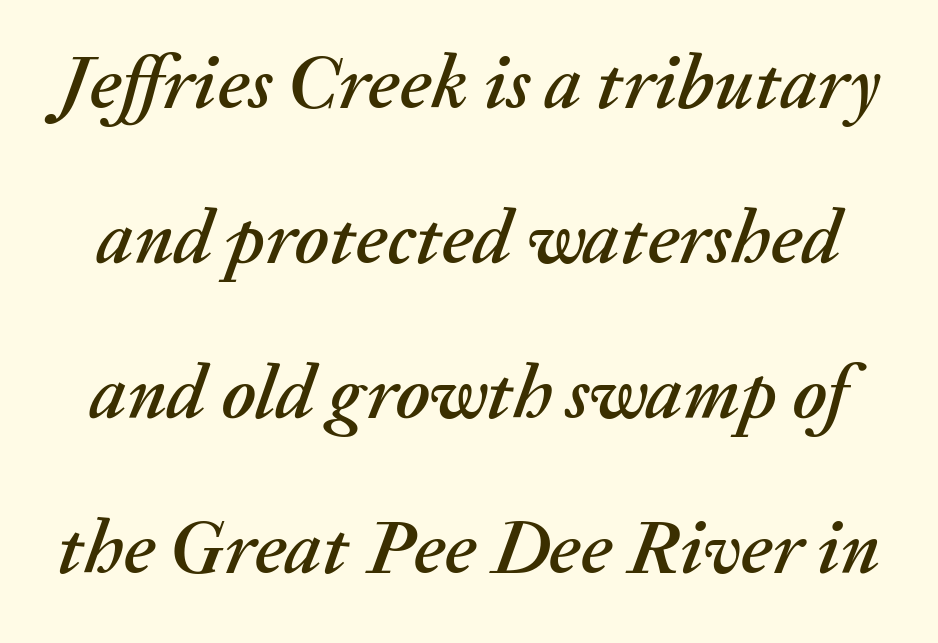
The image shows 76 px text type, italic (leaning right); set loose line spacing (2.04x), normal letter spacing, not underlined; medium stroke contrast and a medium x-height.
